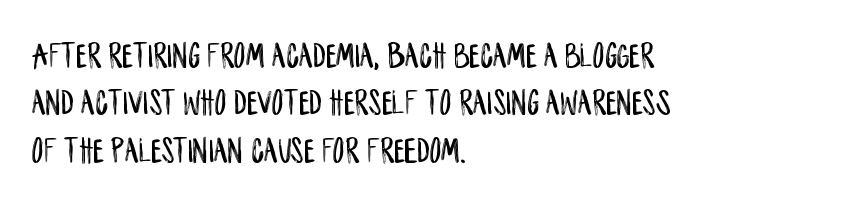
The image shows 37 px condensed sans-serif type, upright; set left-aligned, normal line spacing (1.28x), normal letter spacing, not underlined; low stroke contrast and a large x-height.
